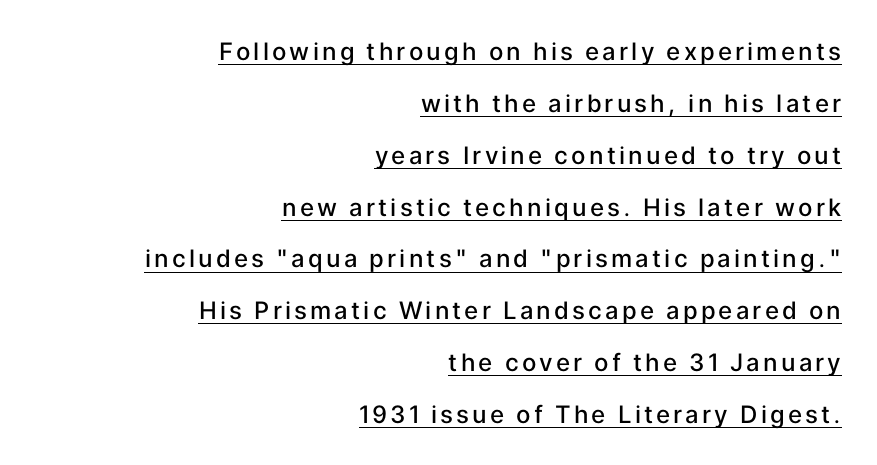
The image shows 24 px text type, upright; set right-aligned, loose line spacing (2.16x), underlined.
